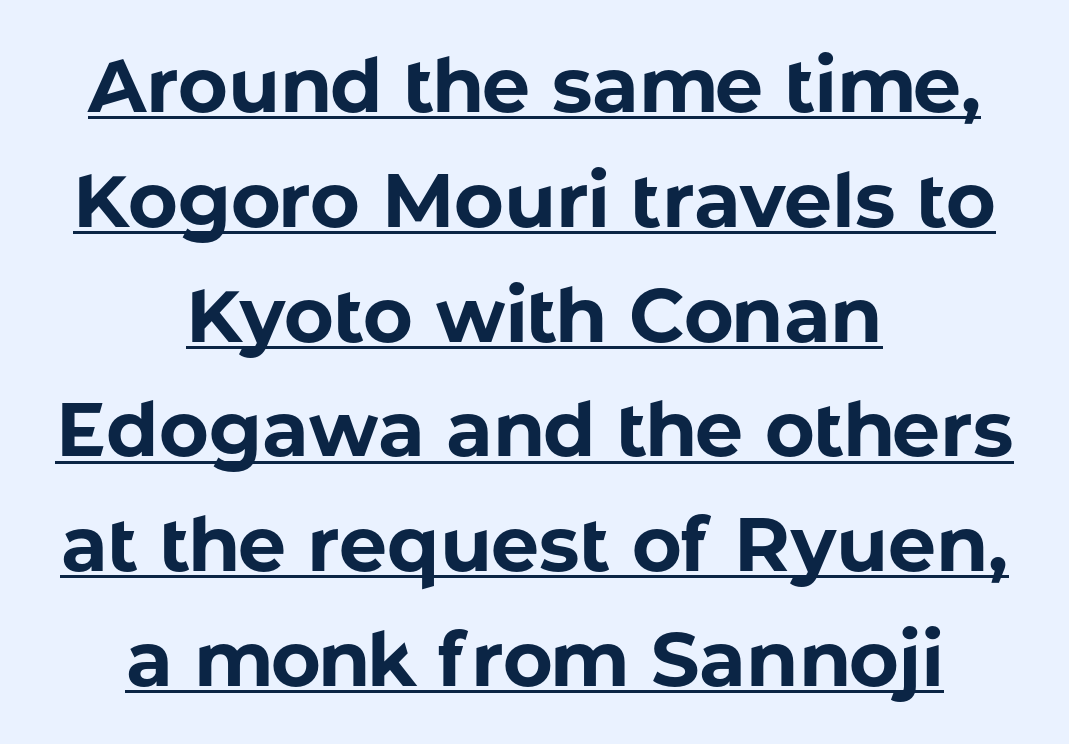
Q: Is the text bold? A: Yes.
Q: Is the text italic (slanted)? A: No, it is upright.
Q: Is the typeface a serif or a sans-serif typeface? A: Sans-serif.
Q: Is the text underlined? A: Yes.
Q: How is the paragraph aligned? A: Centered.
Q: Is the spacing between letters normal or unusually wide? A: Normal.
Q: Is the spacing between lines tight, normal or loose? A: Normal.
Q: Width (condensed, normal, or wide)? A: Normal.
Q: Stroke contrast? A: Low.
Q: x-height? A: Medium.
Q: Monospaced? A: No.
